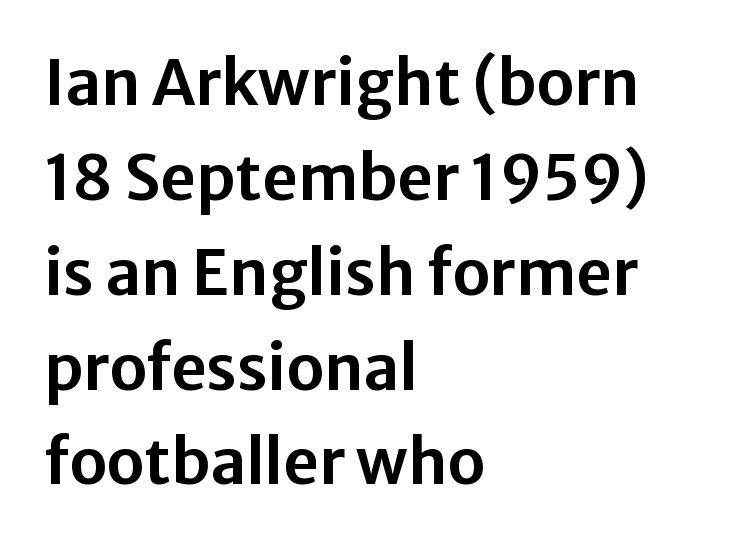
The image shows 62 px sans-serif type, upright; set left-aligned, normal line spacing (1.53x), normal letter spacing, not underlined; low stroke contrast and a medium x-height.
